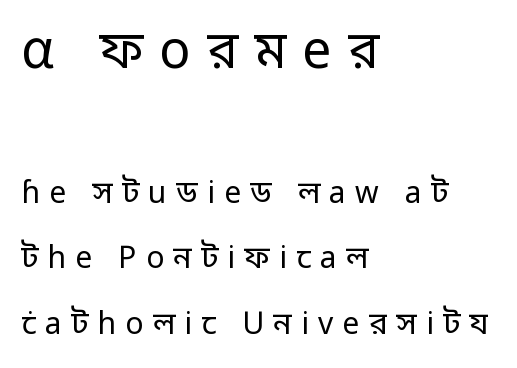
The initial chunk of copy outweighs the following chunk in type size. Weight class: somewhere from thin through regular. Baseline-to-baseline distance is far greater than the letter height. No feet cap the strokes, marking this as sans-serif type. The area under the type is left untouched. Notice how the passage keeps a crisp vertical edge on the left only.
